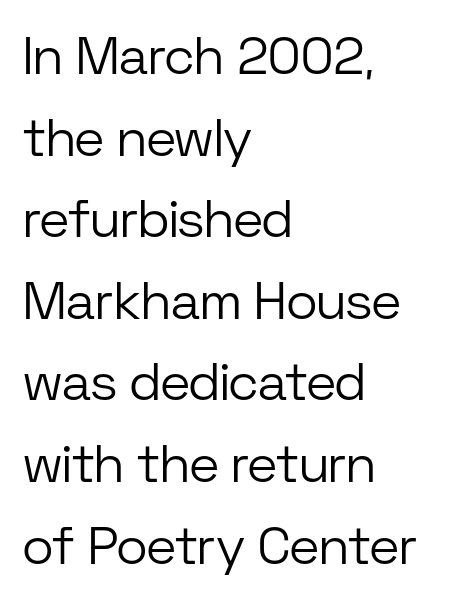
{"serif": "no", "italic": "no", "bold": "no", "weight": "light", "width": "normal", "stroke_contrast": "low", "x_height": "medium", "monospaced": "no", "underline": "no", "align": "left", "line_spacing": "normal", "line_spacing_ratio": 1.54, "letter_spacing": "normal", "letter_spacing_em": 0.0, "glyph_px": 53}
